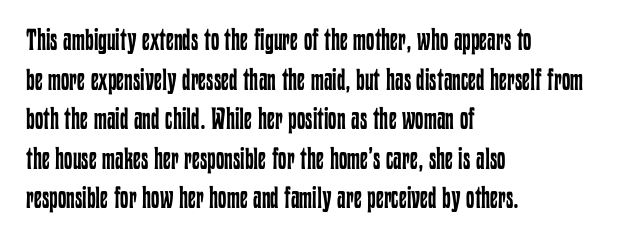
Rule under the text: the space is simply empty. Is the letter spacing exaggerated? No — it looks like the ordinary default. Weight: regular or lighter. This rendering uses left alignment, leaving the right contour irregular.
